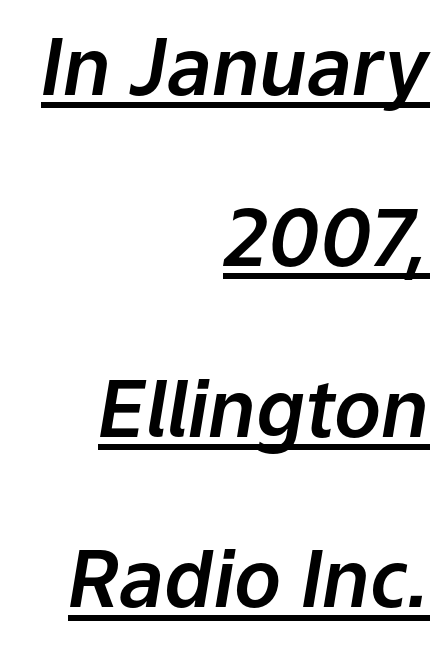
{"italic": "yes", "lean": "right", "slant_degrees": 9, "width": "normal", "stroke_contrast": "low", "x_height": "medium", "monospaced": "no", "underline": "yes", "align": "right", "line_spacing": "loose", "line_spacing_ratio": 2.19, "letter_spacing": "normal", "letter_spacing_em": 0.0, "glyph_px": 78}
